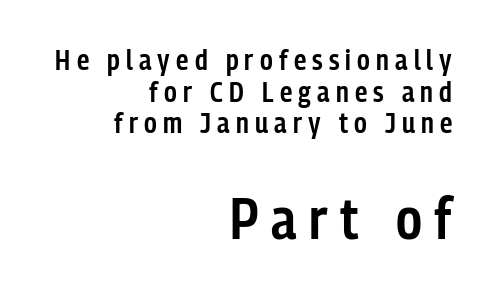
Q: Is the text bold? A: Semi-bold.
Q: Is the text italic (slanted)? A: No, it is upright.
Q: Is the typeface a serif or a sans-serif typeface? A: Sans-serif.
Q: Is the text underlined? A: No.
Q: How is the paragraph aligned? A: Right-aligned.
Q: Is the spacing between letters normal or unusually wide? A: Unusually wide.
Q: Is the spacing between lines tight, normal or loose? A: Tight.
Q: Which block of text is set in a larger size, the first (top) or the second (bottom)? A: The second (bottom) one.
Q: Width (condensed, normal, or wide)? A: Condensed.
Q: Stroke contrast? A: Low.
Q: x-height? A: Medium.
Q: Monospaced? A: No.
